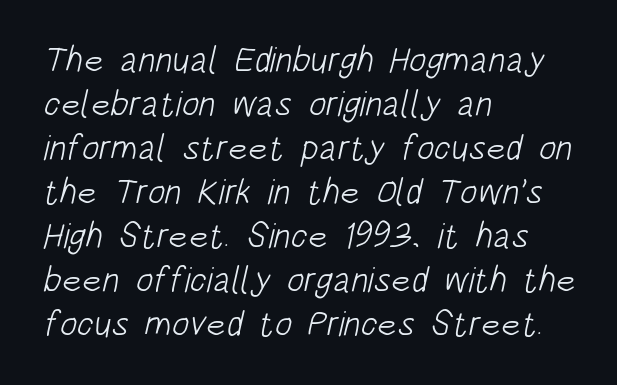
Q: Is the text bold? A: No.
Q: Is the typeface a serif or a sans-serif typeface? A: Sans-serif.
Q: Is the text underlined? A: No.
Q: How is the paragraph aligned? A: Left-aligned.
Q: Is the spacing between letters normal or unusually wide? A: Normal.
Q: Width (condensed, normal, or wide)? A: Condensed.
Q: Stroke contrast? A: Low.
Q: x-height? A: Large.
Q: Monospaced? A: No.
